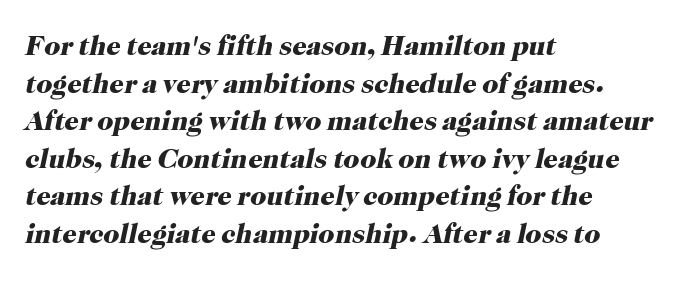
{"serif": "yes", "italic": "yes", "lean": "right", "slant_degrees": 12, "bold": "yes", "weight": "heavy", "width": "normal", "stroke_contrast": "high", "x_height": "medium", "monospaced": "no", "underline": "no", "align": "left", "line_spacing": "normal", "line_spacing_ratio": 1.34, "letter_spacing": "normal", "letter_spacing_em": 0.0, "glyph_px": 28}
